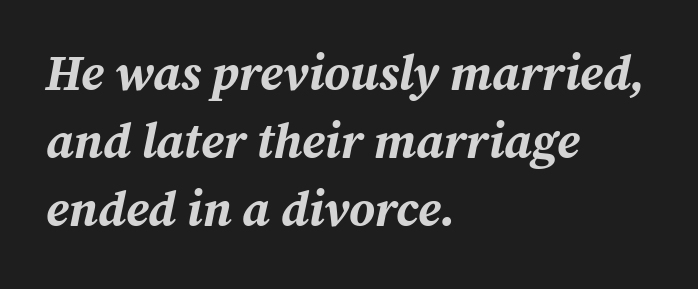
Typographic density is high because the face is bold. Does extra space separate the letters? No, they use regular spacing. When letters slant like this, we call the style italic. Nobody drew a line under any word here. These lines are rendered in a variable-pitch font. The passage shown stacks its lines at a standard gap.
